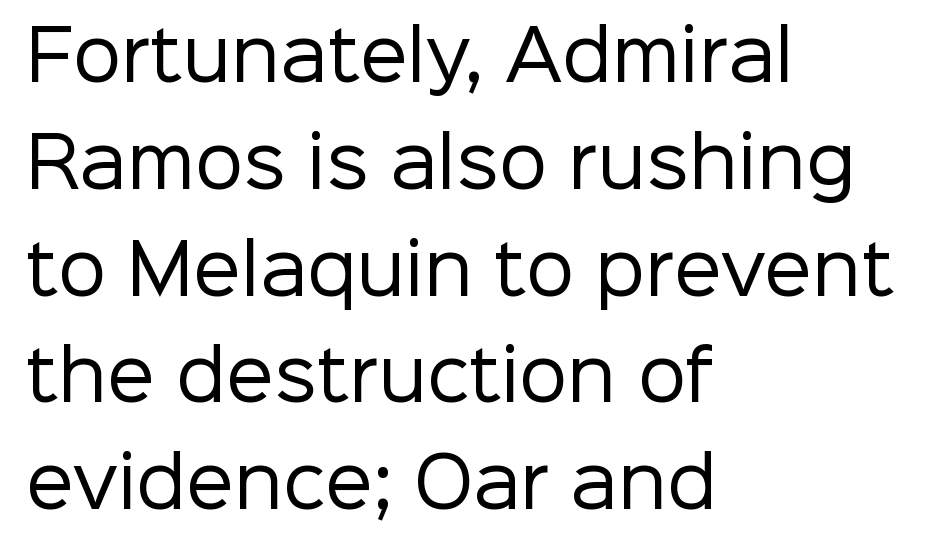
{"serif": "no", "italic": "no", "bold": "no", "weight": "regular", "width": "normal", "stroke_contrast": "low", "x_height": "medium", "monospaced": "no", "underline": "no", "align": "left", "line_spacing": "normal", "line_spacing_ratio": 1.57, "letter_spacing": "normal", "letter_spacing_em": 0.0, "glyph_px": 68}
